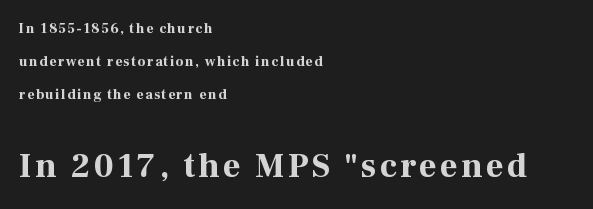
Note the varied advance widths — an 'i' is clearly narrower than an 'm'. Where is the straight margin? On the left. Quick note: underline off. A serif font was chosen for this passage.
